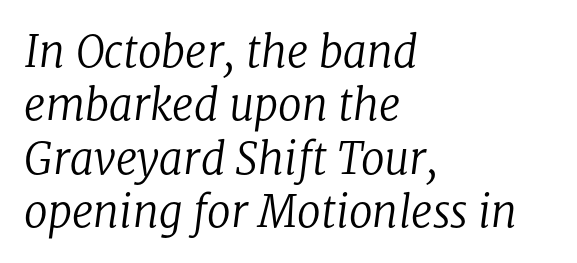
{"serif": "yes", "italic": "yes", "lean": "right", "slant_degrees": 8, "bold": "no", "weight": "regular", "width": "normal", "stroke_contrast": "low", "x_height": "medium", "monospaced": "no", "underline": "no", "align": "left", "line_spacing_ratio": 1.24, "letter_spacing": "normal", "letter_spacing_em": 0.0, "glyph_px": 43}
